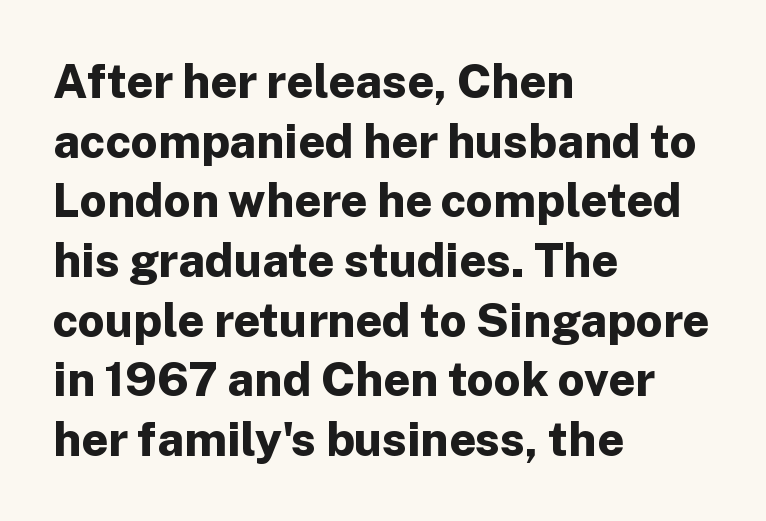
The image shows 47 px bold sans-serif type, upright; set left-aligned, normal line spacing (1.27x), normal letter spacing, not underlined; low stroke contrast and a medium x-height.
